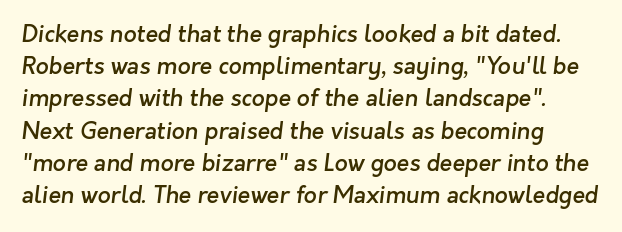
{"bold": "semi", "underline": "no", "line_spacing": "normal", "line_spacing_ratio": 1.4, "letter_spacing": "normal", "letter_spacing_em": 0.0, "glyph_px": 23}
